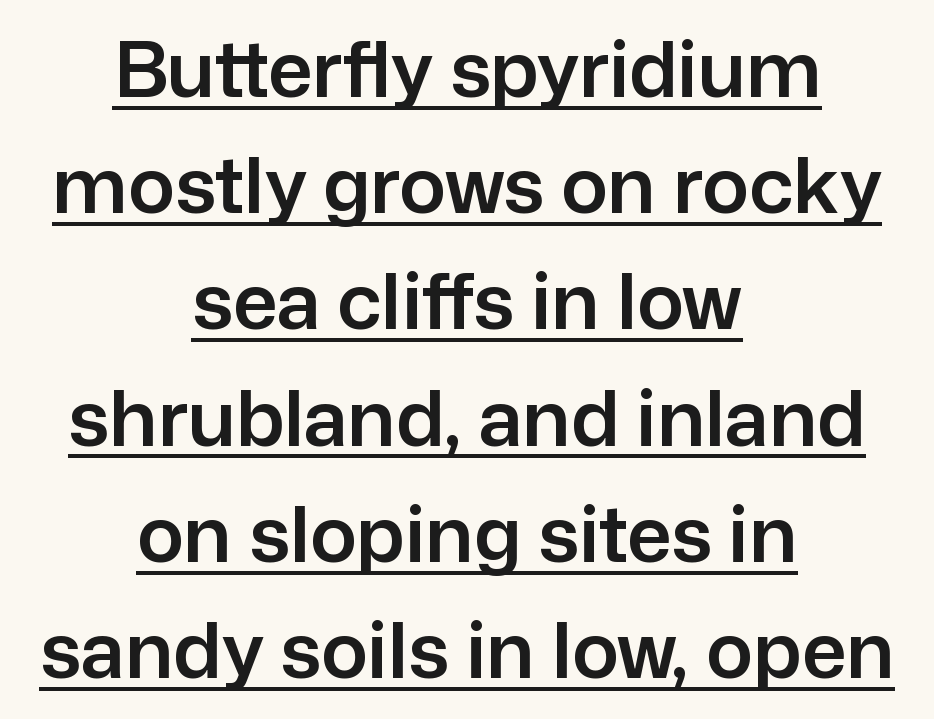
Note: no serifs on the glyphs. The paragraph shown floats in the horizontal middle. Spacing verdict: proportional, widths tailored to each character. This is roman type, the default non-slanted kind. Emphasis is given by a line drawn under the lettering. The letterforms sit shoulder to shoulder at normal distance.
